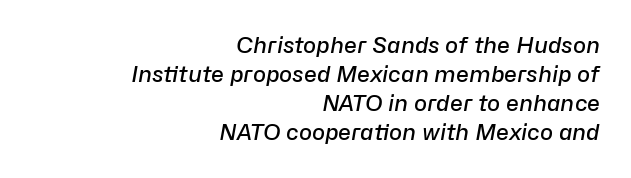
{"italic": "yes", "lean": "right", "slant_degrees": 10, "bold": "semi", "underline": "no", "align": "right", "line_spacing": "normal", "line_spacing_ratio": 1.32, "letter_spacing": "normal", "letter_spacing_em": 0.0, "glyph_px": 22}
